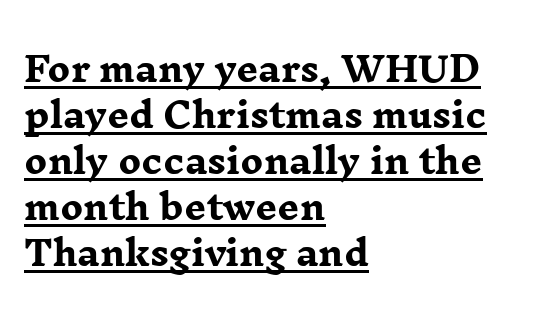
The image shows 34 px heavy, wide serif type, upright; set left-aligned, normal line spacing (1.35x), normal letter spacing, underlined; low stroke contrast and a medium x-height.
